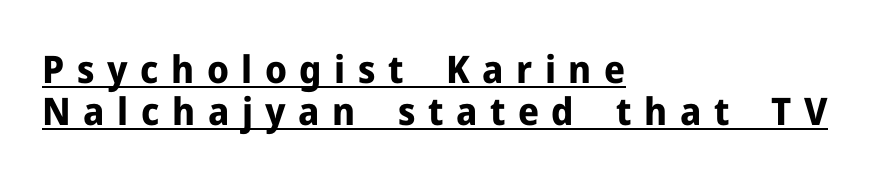
The image shows 38 px bold sans-serif type, upright; set left-aligned, tight line spacing (1.11x), unusually wide letter spacing (+0.33 em), underlined; low stroke contrast and a medium x-height.
